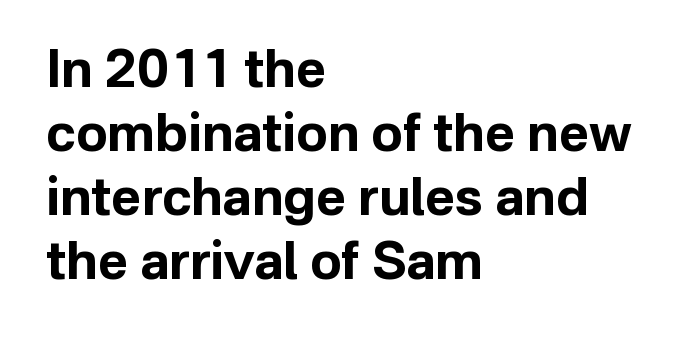
{"serif": "no", "italic": "no", "bold": "yes", "weight": "bold", "width": "normal", "stroke_contrast": "low", "x_height": "medium", "monospaced": "no", "underline": "no", "align": "left", "line_spacing_ratio": 1.23, "letter_spacing": "normal", "letter_spacing_em": 0.0, "glyph_px": 52}
